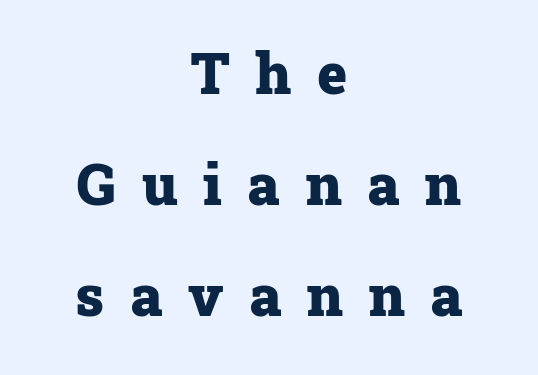
The image shows 57 px heavy serif type, upright; set centered, loose line spacing (1.95x), unusually wide letter spacing (+0.45 em), not underlined; low stroke contrast and a medium x-height.
